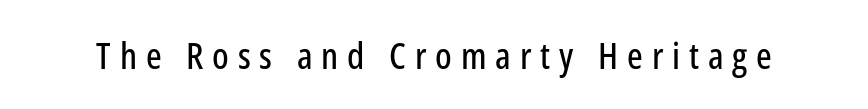
Q: Is the text italic (slanted)? A: No, it is upright.
Q: Is the typeface a serif or a sans-serif typeface? A: Sans-serif.
Q: Is the text underlined? A: No.
Q: Is the spacing between letters normal or unusually wide? A: Unusually wide.
Q: Width (condensed, normal, or wide)? A: Condensed.
Q: Stroke contrast? A: Low.
Q: x-height? A: Medium.
Q: Monospaced? A: No.
